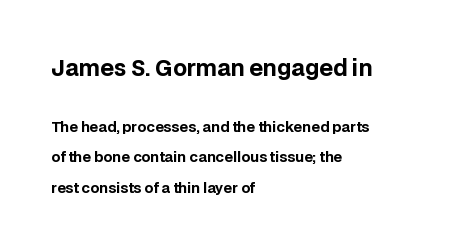
The image shows 22 px bold type, upright; set left-aligned, loose line spacing (2.16x), normal letter spacing, not underlined; the first (top) block is 1.57x larger.
